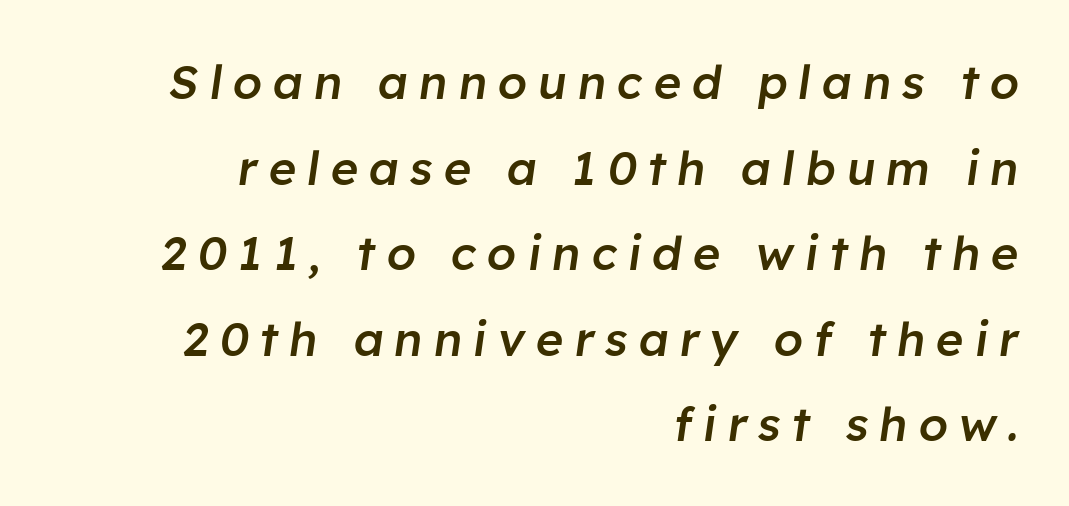
Slightly chunky letters — semibold, I'd say, not full bold. The paragraph has a hard right edge and a soft left edge. Clear beneath every line of the passage. Do the characters align in a grid? No, the font is proportional.
